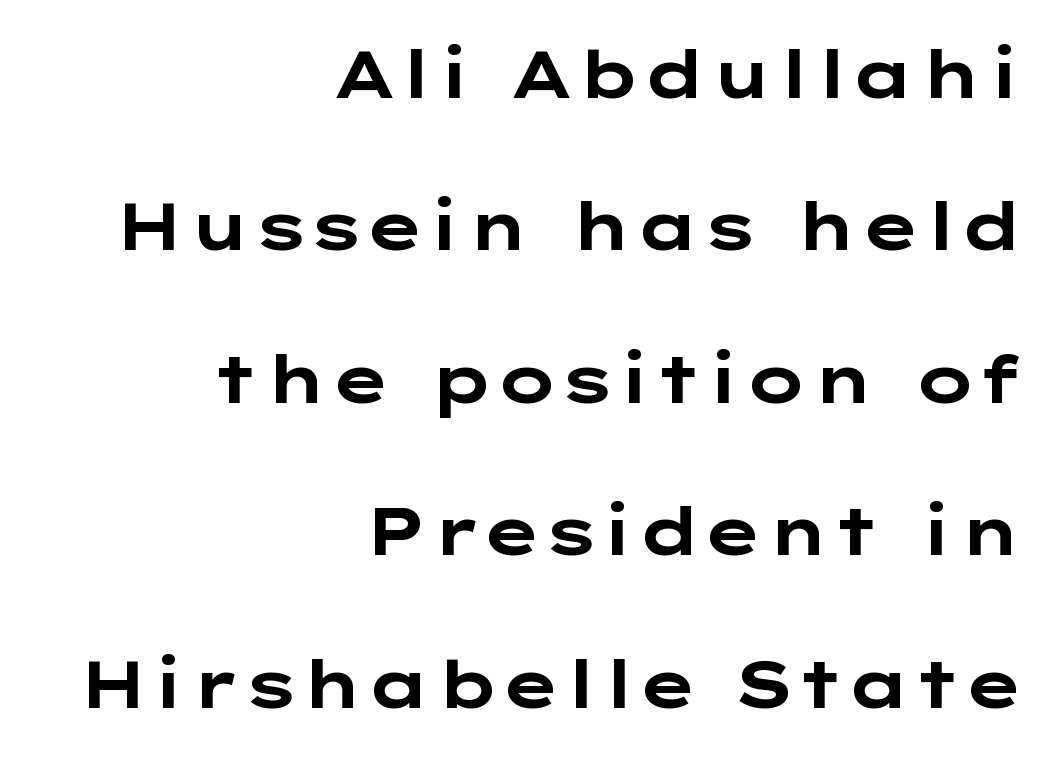
Q: Is the text bold? A: Yes.
Q: Is the text italic (slanted)? A: No, it is upright.
Q: Is the typeface a serif or a sans-serif typeface? A: Sans-serif.
Q: Is the text underlined? A: No.
Q: How is the paragraph aligned? A: Right-aligned.
Q: Is the spacing between letters normal or unusually wide? A: Normal.
Q: Is the spacing between lines tight, normal or loose? A: Loose.
Q: Width (condensed, normal, or wide)? A: Wide.
Q: Stroke contrast? A: Low.
Q: x-height? A: Medium.
